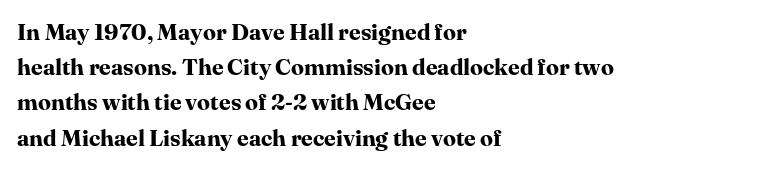
The image shows 23 px bold type, upright; set left-aligned, normal line spacing (1.53x), normal letter spacing, not underlined.
